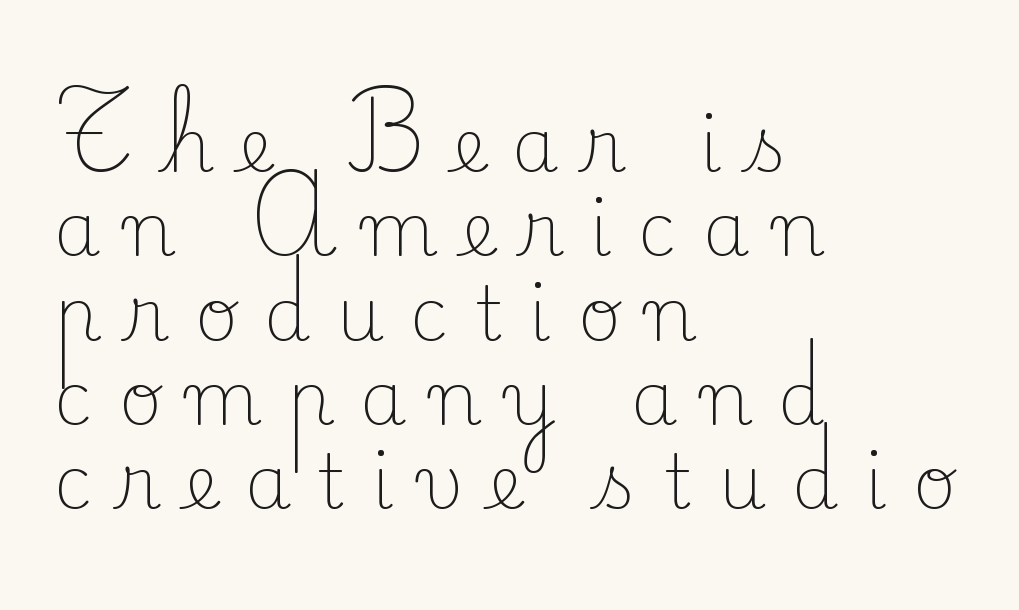
Q: Is the text bold? A: No.
Q: Is the text italic (slanted)? A: No, it is upright.
Q: Is the typeface a serif or a sans-serif typeface? A: Serif.
Q: Is the text underlined? A: No.
Q: How is the paragraph aligned? A: Left-aligned.
Q: Is the spacing between letters normal or unusually wide? A: Unusually wide.
Q: Is the spacing between lines tight, normal or loose? A: Tight.
Q: Width (condensed, normal, or wide)? A: Normal.
Q: Stroke contrast? A: Low.
Q: x-height? A: Small.
Q: Monospaced? A: No.
